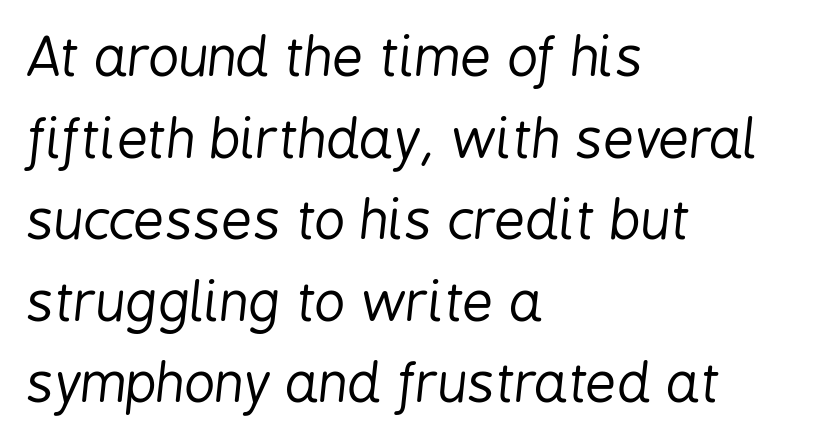
Quick note: italic. Regular leading. The letters advance in unequal steps, a hallmark of proportional type. The area under the type is left untouched. Heft: none added — not bold.
